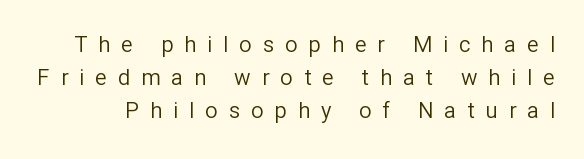
{"italic": "no", "bold": "no", "underline": "no", "line_spacing": "normal", "line_spacing_ratio": 1.5, "letter_spacing": "wide", "letter_spacing_em": 0.5, "glyph_px": 22}
